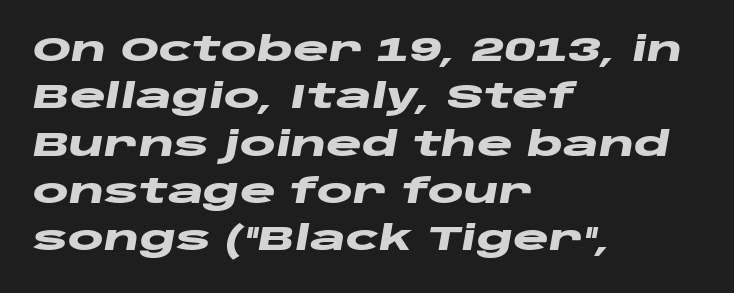
{"italic": "yes", "lean": "right", "slant_degrees": 10, "bold": "yes", "weight": "heavy", "width": "wide", "stroke_contrast": "low", "x_height": "large", "monospaced": "no", "underline": "no", "align": "left", "line_spacing": "normal", "line_spacing_ratio": 1.39, "letter_spacing": "normal", "letter_spacing_em": 0.0, "glyph_px": 34}
